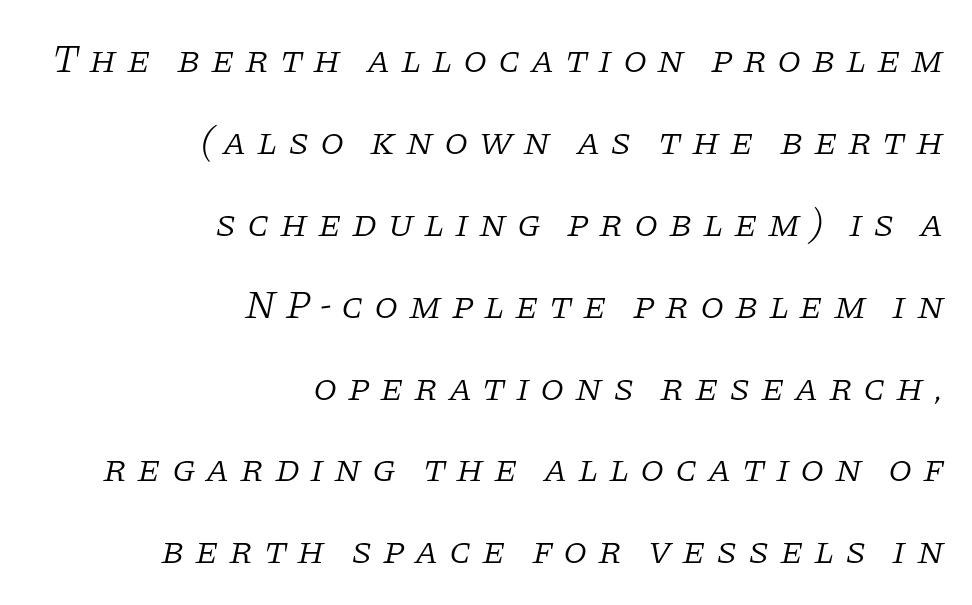
The image shows 39 px light serif type, italic (leaning right); set right-aligned, loose line spacing (2.1x), unusually wide letter spacing (+0.26 em), not underlined; low stroke contrast and a large x-height.
